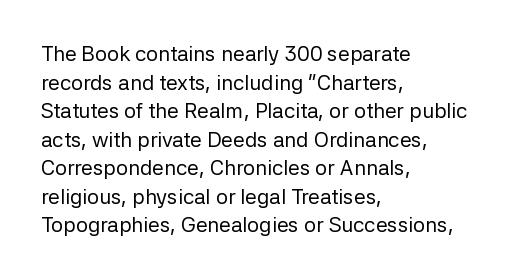
Line beginnings align vertically; line endings do not. Whoever set this chose a conventional vertical rhythm. Stroke mass is kept to a normal reading level or below. Nobody touched the tracking dial on this one.
